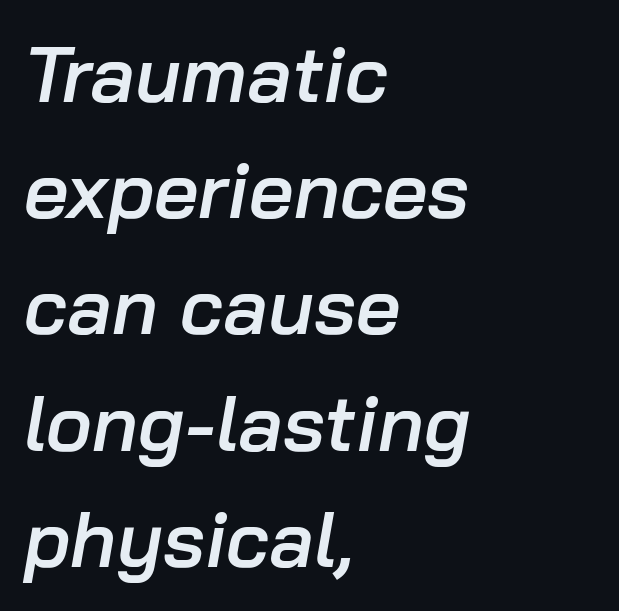
Caption: multi-line text, flush left, ragged right. How heavy is the stroke? Medium-heavy — a semibold, shy of bold. The face used here is proportionally spaced, like ordinary book or web type. A typesetter would call this zero additional tracking. The lettering tilts uniformly, giving the passage an italic look. Any mark beneath the type? The region is blank.
